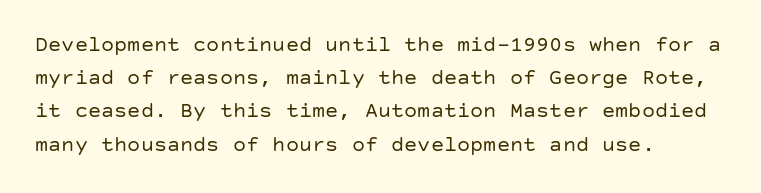
{"italic": "no", "bold": "no", "underline": "no", "align": "left", "line_spacing": "normal", "line_spacing_ratio": 1.51, "letter_spacing": "normal", "letter_spacing_em": 0.0, "glyph_px": 22}
